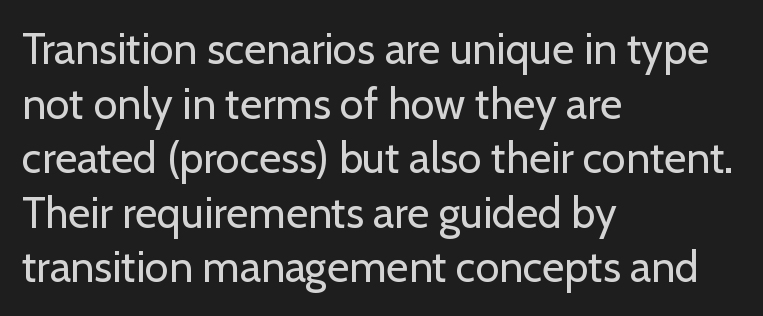
Q: Is the text bold? A: No.
Q: Is the text italic (slanted)? A: No, it is upright.
Q: Is the typeface a serif or a sans-serif typeface? A: Sans-serif.
Q: Is the text underlined? A: No.
Q: How is the paragraph aligned? A: Left-aligned.
Q: Is the spacing between letters normal or unusually wide? A: Normal.
Q: Is the spacing between lines tight, normal or loose? A: Normal.
Q: Width (condensed, normal, or wide)? A: Normal.
Q: Stroke contrast? A: Low.
Q: x-height? A: Medium.
Q: Monospaced? A: No.
